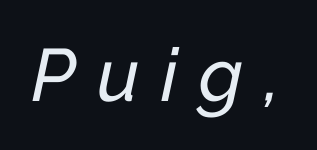
Notice how the stems are inclined rather than vertical — that's the hallmark of italics. Each word looks stretched out because of the extra space between its letters. Each letter keeps its own natural width here, so spacing adapts to shape. The space beneath each line is pristine and unruled.
